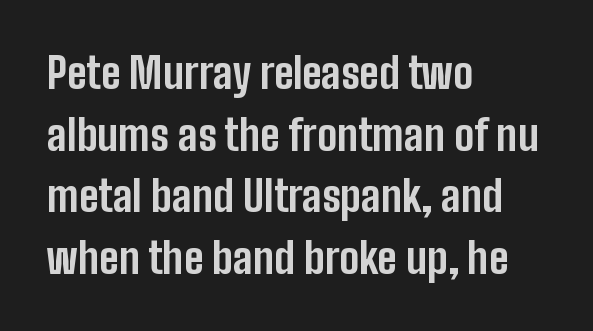
{"serif": "no", "italic": "no", "bold": "yes", "weight": "bold", "width": "condensed", "stroke_contrast": "low", "x_height": "medium", "monospaced": "no", "underline": "no", "align": "left", "line_spacing": "normal", "line_spacing_ratio": 1.47, "letter_spacing": "normal", "letter_spacing_em": 0.0, "glyph_px": 42}
